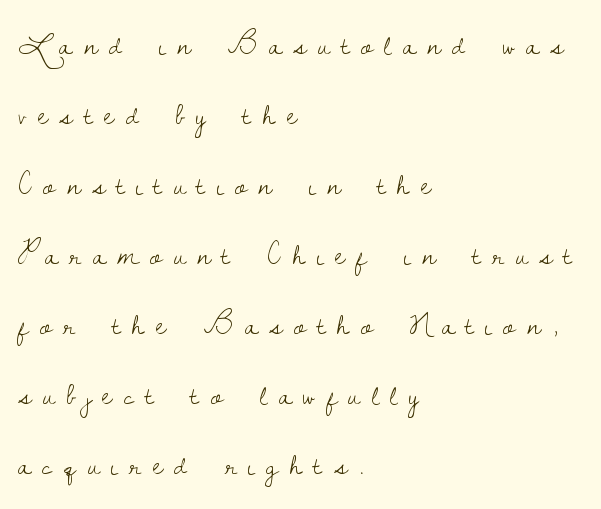
{"serif": "yes", "bold": "no", "weight": "light", "width": "normal", "stroke_contrast": "low", "x_height": "small", "monospaced": "no", "underline": "no", "align": "left", "line_spacing": "loose", "line_spacing_ratio": 2.19, "letter_spacing": "wide", "letter_spacing_em": 0.36, "glyph_px": 32}
